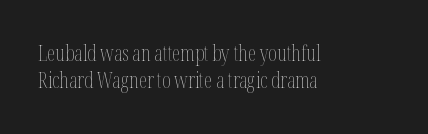
Q: Is the text bold? A: No.
Q: Is the text italic (slanted)? A: No, it is upright.
Q: Is the text underlined? A: No.
Q: How is the paragraph aligned? A: Left-aligned.
Q: Is the spacing between letters normal or unusually wide? A: Normal.
Q: Is the spacing between lines tight, normal or loose? A: Normal.
